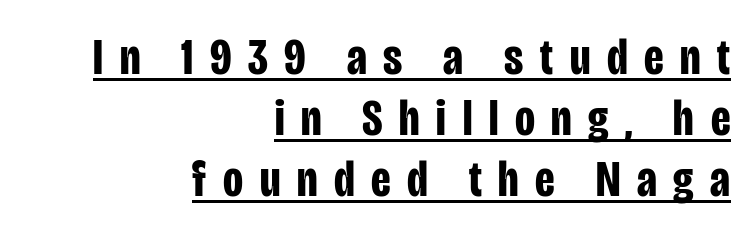
{"serif": "no", "italic": "no", "bold": "yes", "weight": "bold", "width": "condensed", "stroke_contrast": "low", "x_height": "large", "monospaced": "no", "underline": "yes", "align": "right", "line_spacing_ratio": 1.17, "letter_spacing": "wide", "letter_spacing_em": 0.32, "glyph_px": 52}
